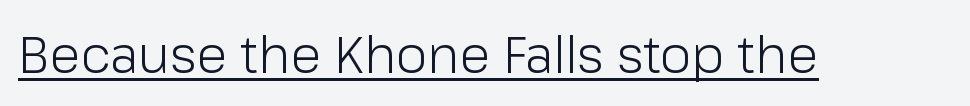
{"serif": "no", "italic": "no", "bold": "no", "weight": "light", "width": "normal", "stroke_contrast": "low", "x_height": "medium", "monospaced": "no", "underline": "yes", "letter_spacing": "normal", "letter_spacing_em": 0.0, "glyph_px": 51}
